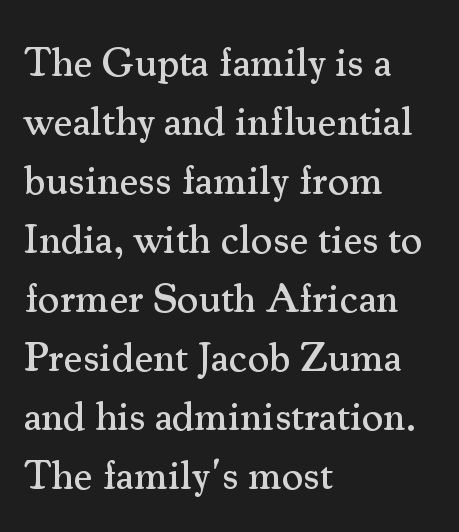
{"serif": "yes", "italic": "no", "width": "normal", "stroke_contrast": "medium", "x_height": "small", "monospaced": "no", "underline": "no", "align": "left", "line_spacing": "normal", "line_spacing_ratio": 1.44, "letter_spacing": "normal", "letter_spacing_em": 0.0, "glyph_px": 41}
